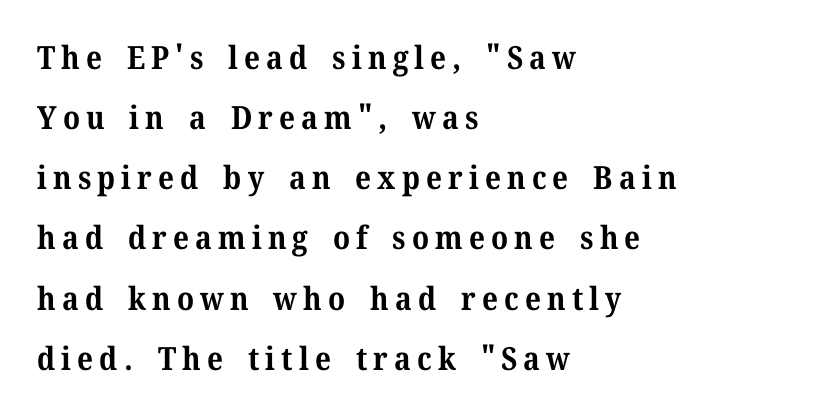
The image shows 32 px bold serif type, upright; set left-aligned, line spacing 1.88x, not underlined; medium stroke contrast and a medium x-height.
